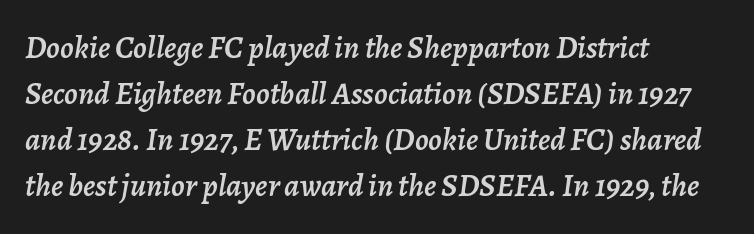
Q: Is the text italic (slanted)? A: Yes, it leans right by about 7 degrees.
Q: Is the text underlined? A: No.
Q: How is the paragraph aligned? A: Left-aligned.
Q: Is the spacing between letters normal or unusually wide? A: Normal.
Q: Is the spacing between lines tight, normal or loose? A: Normal.
Q: Width (condensed, normal, or wide)? A: Normal.
Q: Stroke contrast? A: Low.
Q: x-height? A: Medium.
Q: Monospaced? A: No.
